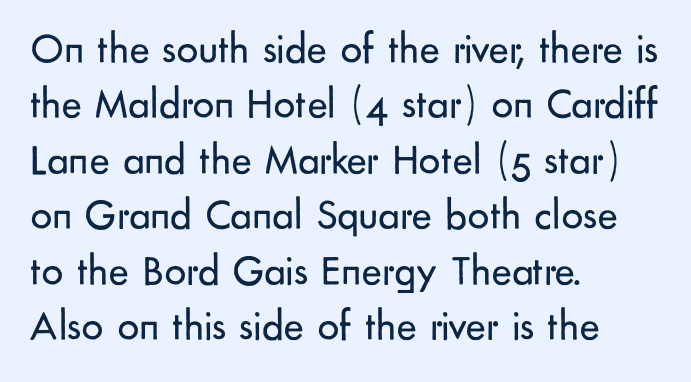
Q: Is the text bold? A: No.
Q: Is the text italic (slanted)? A: No, it is upright.
Q: Is the typeface a serif or a sans-serif typeface? A: Sans-serif.
Q: Is the text underlined? A: No.
Q: How is the paragraph aligned? A: Left-aligned.
Q: Is the spacing between letters normal or unusually wide? A: Normal.
Q: Is the spacing between lines tight, normal or loose? A: Normal.
Q: Width (condensed, normal, or wide)? A: Normal.
Q: Stroke contrast? A: Low.
Q: x-height? A: Small.
Q: Monospaced? A: No.
